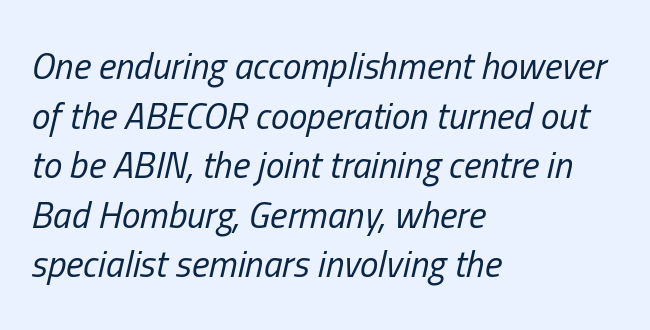
The image shows 37 px regular-weight, condensed type, italic (leaning right); set left-aligned, normal line spacing (1.34x), normal letter spacing, not underlined; low stroke contrast and a medium x-height.
